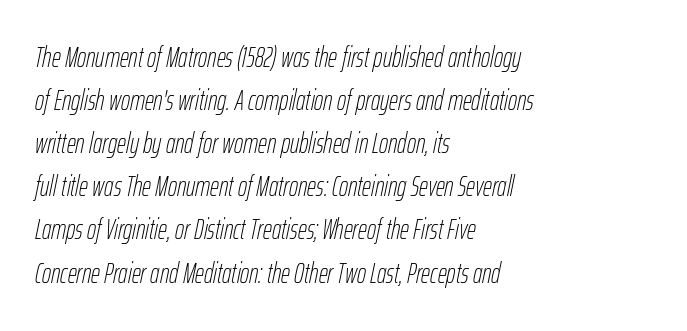
It's the slanting kind of type. The rows are spaced the way most documents space them. Observe the ordinary spacing: letters are neighbours, not strangers. Compared with a centered layout, this one pins lines to the left instead. The passage shown is typed in a proportional face where columns would drift.
